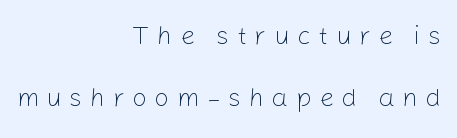
The image shows 26 px text type, upright; set right-aligned, loose line spacing (2.37x), unusually wide letter spacing (+0.29 em), not underlined.
